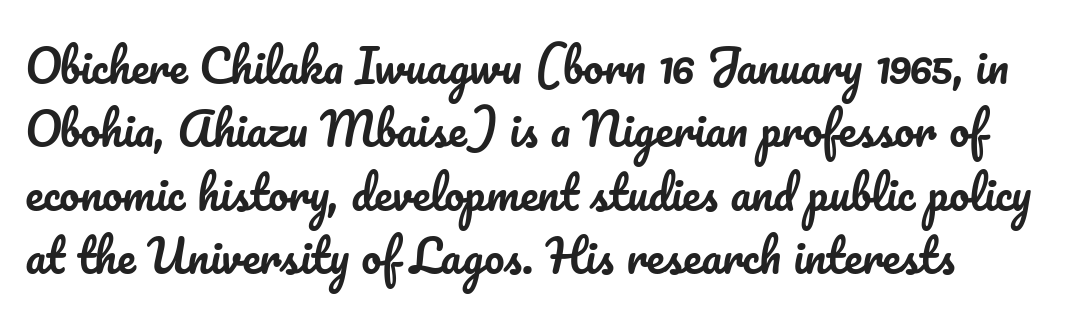
These lines sit exactly where default settings would place them. Note the varied advance widths — an 'i' is clearly narrower than an 'm'. Inter-character spacing is left at the font's built-in metrics. Honestly, there is no underline to notice here at all.
